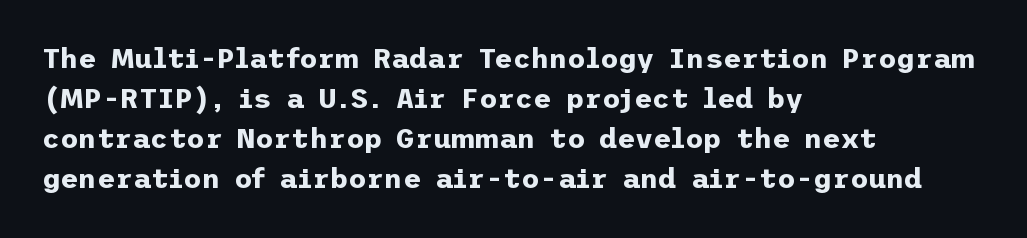
Q: Is the text bold? A: Yes.
Q: Is the text italic (slanted)? A: No, it is upright.
Q: Is the typeface a serif or a sans-serif typeface? A: Sans-serif.
Q: Is the text underlined? A: No.
Q: How is the paragraph aligned? A: Left-aligned.
Q: Is the spacing between letters normal or unusually wide? A: Normal.
Q: Is the spacing between lines tight, normal or loose? A: Normal.
Q: Width (condensed, normal, or wide)? A: Normal.
Q: Stroke contrast? A: Low.
Q: x-height? A: Medium.
